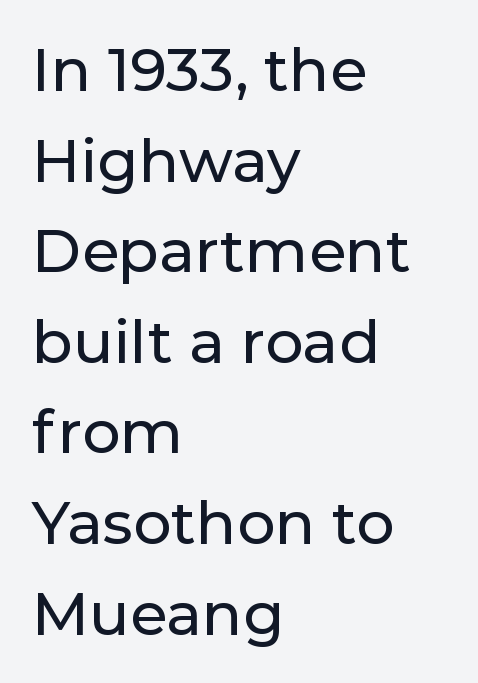
Q: Is the text italic (slanted)? A: No, it is upright.
Q: Is the typeface a serif or a sans-serif typeface? A: Sans-serif.
Q: Is the text underlined? A: No.
Q: How is the paragraph aligned? A: Left-aligned.
Q: Is the spacing between letters normal or unusually wide? A: Normal.
Q: Is the spacing between lines tight, normal or loose? A: Normal.
Q: Width (condensed, normal, or wide)? A: Normal.
Q: Stroke contrast? A: Low.
Q: x-height? A: Medium.
Q: Monospaced? A: No.
